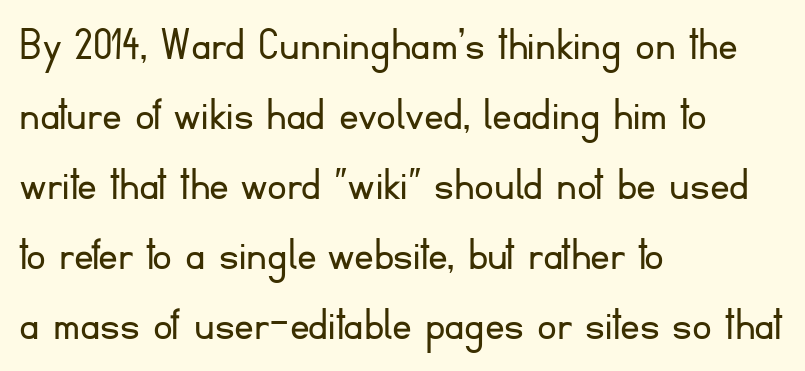
Q: Is the text bold? A: No.
Q: Is the text italic (slanted)? A: No, it is upright.
Q: Is the typeface a serif or a sans-serif typeface? A: Sans-serif.
Q: Is the text underlined? A: No.
Q: How is the paragraph aligned? A: Left-aligned.
Q: Is the spacing between letters normal or unusually wide? A: Normal.
Q: Is the spacing between lines tight, normal or loose? A: Normal.
Q: Width (condensed, normal, or wide)? A: Normal.
Q: Stroke contrast? A: Low.
Q: x-height? A: Small.
Q: Monospaced? A: No.
